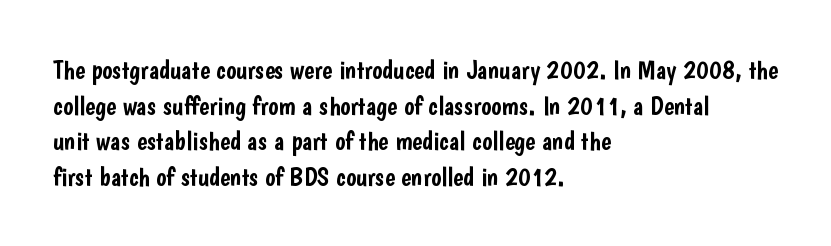
The image shows 27 px text type, upright; set left-aligned, normal line spacing (1.32x), normal letter spacing, not underlined.
